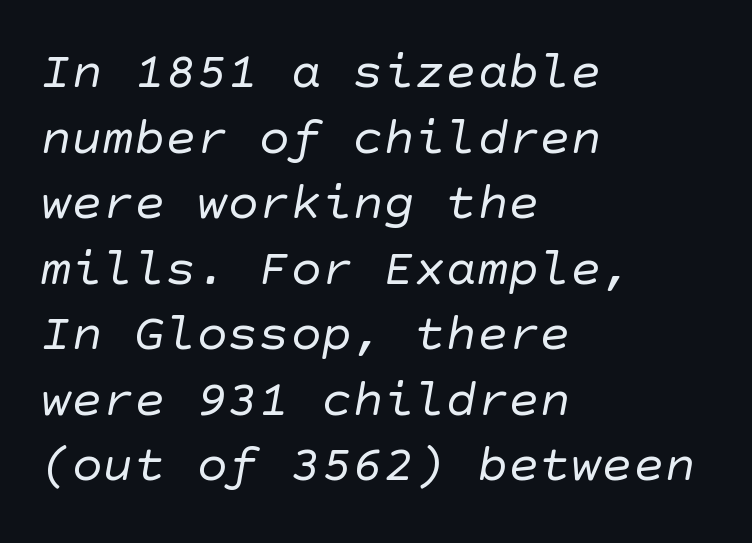
The line texture is even and compact thanks to regular tracking. Note: no serifs on the glyphs. Check under the words: just untouched page. This is not heavy type; no bold has been used.
